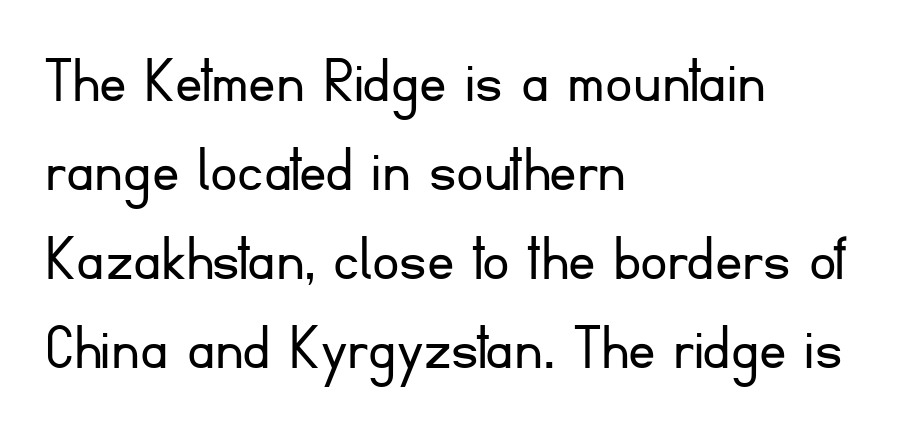
{"serif": "no", "italic": "no", "bold": "no", "weight": "light", "width": "normal", "stroke_contrast": "low", "x_height": "small", "monospaced": "no", "underline": "no", "align": "left", "line_spacing": "normal", "line_spacing_ratio": 1.31, "letter_spacing": "normal", "letter_spacing_em": 0.0, "glyph_px": 68}
